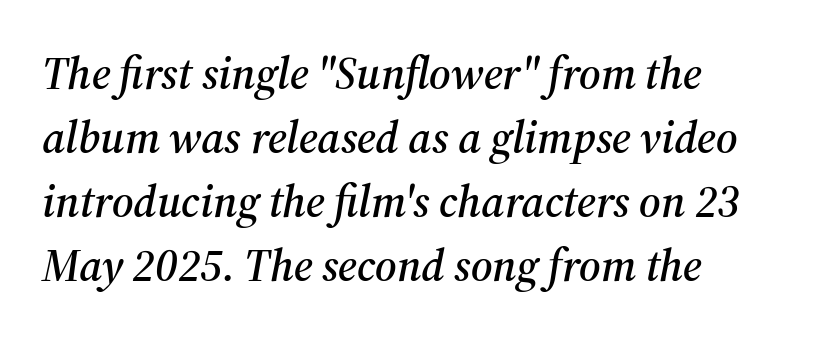
{"serif": "yes", "italic": "yes", "lean": "right", "slant_degrees": 12, "width": "normal", "stroke_contrast": "medium", "x_height": "medium", "monospaced": "no", "underline": "no", "align": "left", "line_spacing": "normal", "line_spacing_ratio": 1.42, "letter_spacing": "normal", "letter_spacing_em": 0.0, "glyph_px": 45}
